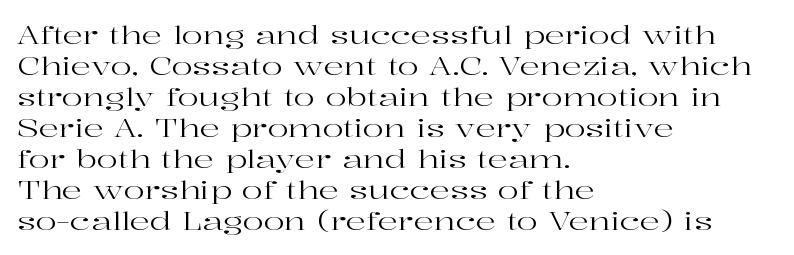
Q: Is the text bold? A: No.
Q: Is the text italic (slanted)? A: No, it is upright.
Q: Is the text underlined? A: No.
Q: How is the paragraph aligned? A: Left-aligned.
Q: Is the spacing between letters normal or unusually wide? A: Normal.
